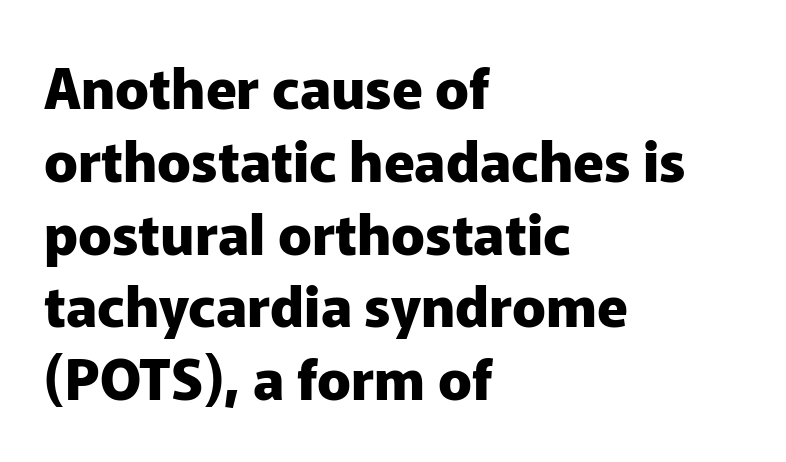
The image shows 56 px heavy sans-serif type, upright; set left-aligned, normal line spacing (1.3x), normal letter spacing, not underlined; low stroke contrast and a medium x-height.
